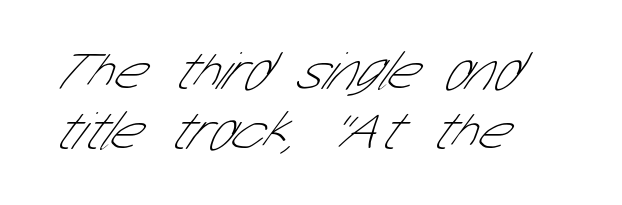
Q: Is the text bold? A: No.
Q: Is the typeface a serif or a sans-serif typeface? A: Sans-serif.
Q: Is the text underlined? A: No.
Q: How is the paragraph aligned? A: Left-aligned.
Q: Is the spacing between letters normal or unusually wide? A: Normal.
Q: Is the spacing between lines tight, normal or loose? A: Tight.
Q: Width (condensed, normal, or wide)? A: Condensed.
Q: Stroke contrast? A: Low.
Q: x-height? A: Medium.
Q: Monospaced? A: No.
